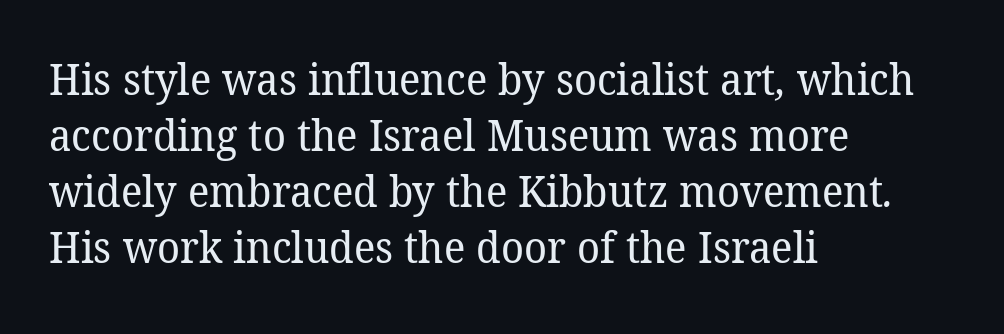
The image shows 43 px regular-weight serif type; set left-aligned, normal line spacing (1.3x), normal letter spacing, not underlined; low stroke contrast and a medium x-height.
